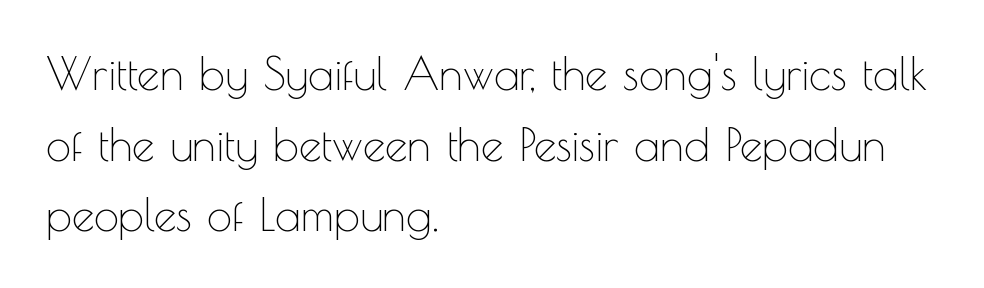
Q: Is the text bold? A: No.
Q: Is the text italic (slanted)? A: No, it is upright.
Q: Is the typeface a serif or a sans-serif typeface? A: Sans-serif.
Q: Is the text underlined? A: No.
Q: How is the paragraph aligned? A: Left-aligned.
Q: Is the spacing between letters normal or unusually wide? A: Normal.
Q: Is the spacing between lines tight, normal or loose? A: Normal.
Q: Width (condensed, normal, or wide)? A: Normal.
Q: x-height? A: Small.
Q: Monospaced? A: No.
